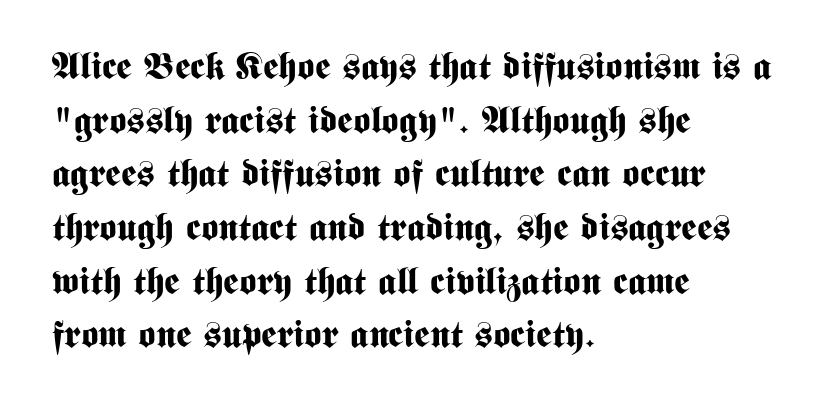
Q: Is the text bold? A: Yes.
Q: Is the text italic (slanted)? A: No, it is upright.
Q: Is the typeface a serif or a sans-serif typeface? A: Sans-serif.
Q: Is the text underlined? A: No.
Q: How is the paragraph aligned? A: Left-aligned.
Q: Is the spacing between letters normal or unusually wide? A: Normal.
Q: Is the spacing between lines tight, normal or loose? A: Normal.
Q: Width (condensed, normal, or wide)? A: Condensed.
Q: Stroke contrast? A: Medium.
Q: x-height? A: Medium.
Q: Monospaced? A: No.
